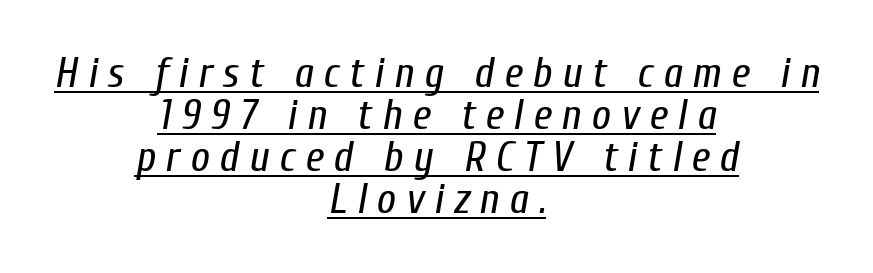
The glyphs are accompanied by a horizontal stroke just below them. Compared with typical paragraphs, the rows here are closer together. Stroke mass is kept to a normal reading level or below. Every character sits at an angle, as italics do. Each word looks stretched out because of the extra space between its letters. The face used here is proportionally spaced, like ordinary book or web type.
